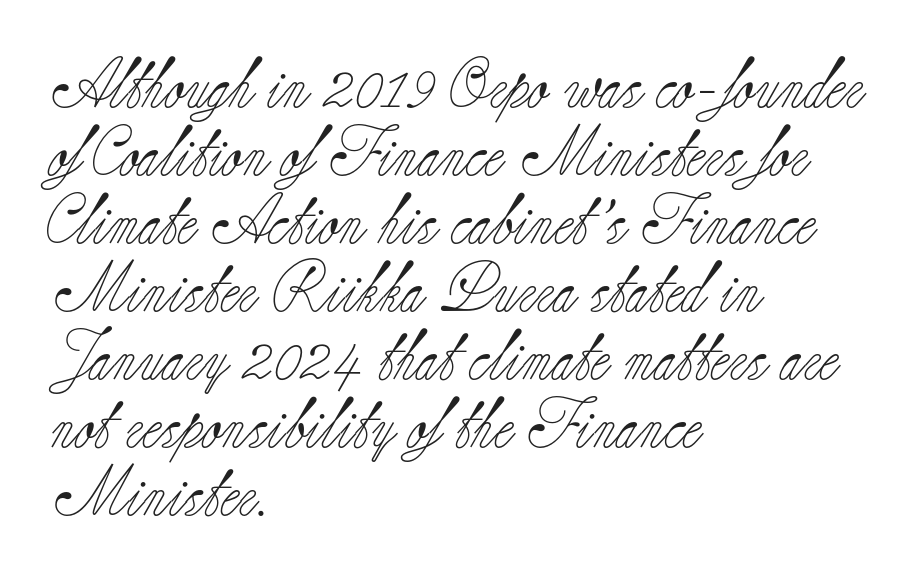
The strokes are not fattened; the text isn't bold. Here the designer chose a conventional face with non-uniform glyph widths. Visually the block forms a straight wall on the left and a jagged coastline on the right. These lines sit exactly where default settings would place them. The letterforms sit shoulder to shoulder at normal distance.
